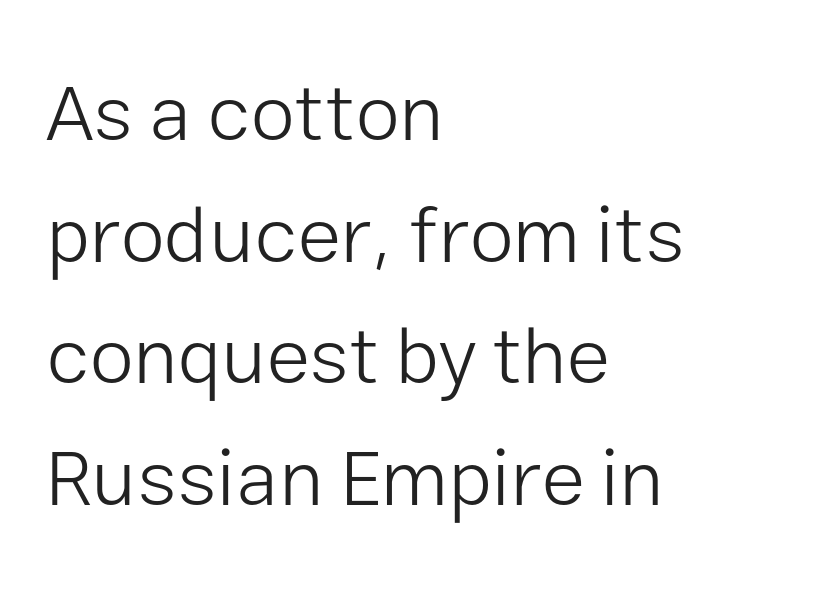
Q: Is the text bold? A: No.
Q: Is the text italic (slanted)? A: No, it is upright.
Q: Is the typeface a serif or a sans-serif typeface? A: Sans-serif.
Q: Is the text underlined? A: No.
Q: How is the paragraph aligned? A: Left-aligned.
Q: Is the spacing between letters normal or unusually wide? A: Normal.
Q: Is the spacing between lines tight, normal or loose? A: Normal.
Q: Width (condensed, normal, or wide)? A: Normal.
Q: Stroke contrast? A: Low.
Q: x-height? A: Medium.
Q: Monospaced? A: No.
